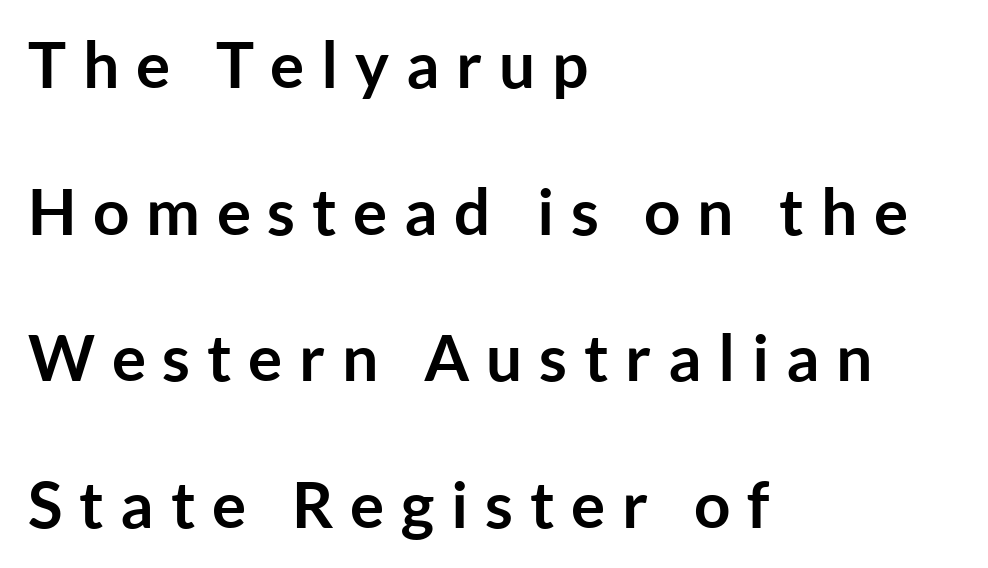
Unmarked baselines from the first word to the last. The font's upright variant was chosen for this text. Regarding serifs, this sample does without them. Students, observe: this is what heavily led, spacious text looks like. These lines are set flush left with a ragged right edge.
